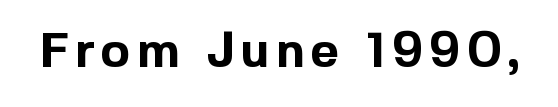
{"serif": "no", "italic": "no", "bold": "yes", "weight": "bold", "width": "normal", "x_height": "medium", "monospaced": "no", "underline": "no", "glyph_px": 49}
